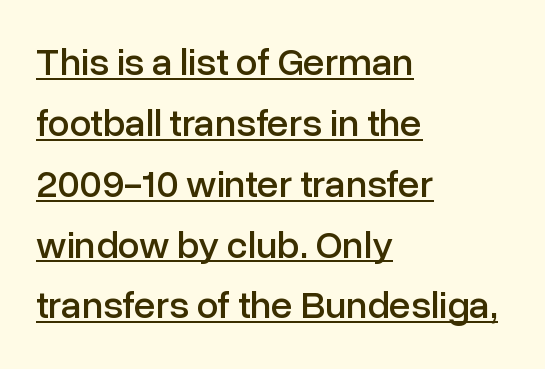
{"serif": "no", "italic": "no", "width": "normal", "stroke_contrast": "low", "x_height": "medium", "monospaced": "no", "underline": "yes", "align": "left", "line_spacing": "normal", "line_spacing_ratio": 1.56, "letter_spacing": "normal", "letter_spacing_em": 0.0, "glyph_px": 39}
